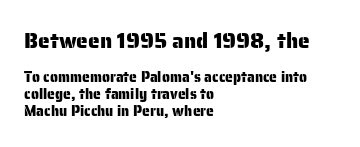
Q: Is the text italic (slanted)? A: No, it is upright.
Q: Is the text underlined? A: No.
Q: How is the paragraph aligned? A: Left-aligned.
Q: Is the spacing between letters normal or unusually wide? A: Normal.
Q: Which block of text is set in a larger size, the first (top) or the second (bottom)? A: The first (top) one.
